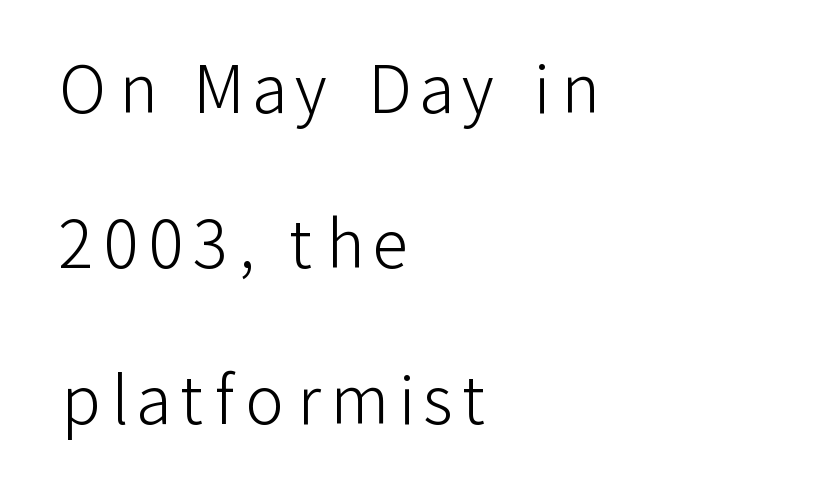
Q: Is the text bold? A: No.
Q: Is the text italic (slanted)? A: No, it is upright.
Q: Is the typeface a serif or a sans-serif typeface? A: Sans-serif.
Q: Is the text underlined? A: No.
Q: How is the paragraph aligned? A: Left-aligned.
Q: Is the spacing between lines tight, normal or loose? A: Loose.
Q: Width (condensed, normal, or wide)? A: Normal.
Q: Stroke contrast? A: Low.
Q: x-height? A: Medium.
Q: Monospaced? A: No.
